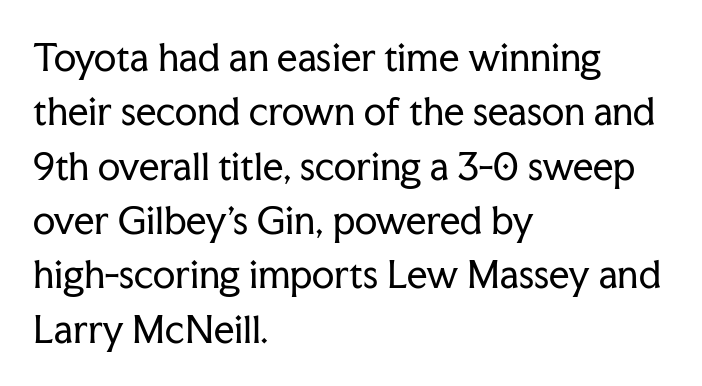
{"serif": "yes", "italic": "no", "bold": "no", "weight": "regular", "width": "normal", "stroke_contrast": "low", "x_height": "medium", "monospaced": "no", "underline": "no", "align": "left", "line_spacing": "normal", "line_spacing_ratio": 1.51, "letter_spacing": "normal", "letter_spacing_em": 0.0, "glyph_px": 36}
